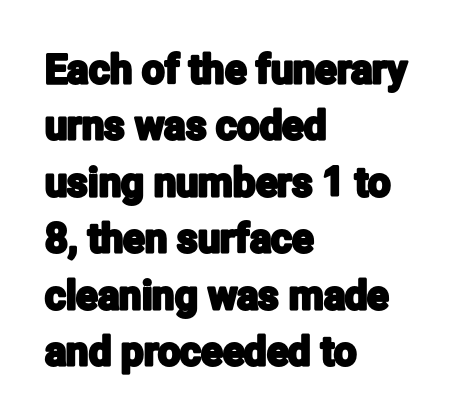
{"serif": "no", "italic": "no", "width": "condensed", "stroke_contrast": "low", "x_height": "medium", "monospaced": "no", "underline": "no", "align": "left", "line_spacing": "normal", "line_spacing_ratio": 1.41, "letter_spacing": "normal", "letter_spacing_em": 0.0, "glyph_px": 40}
